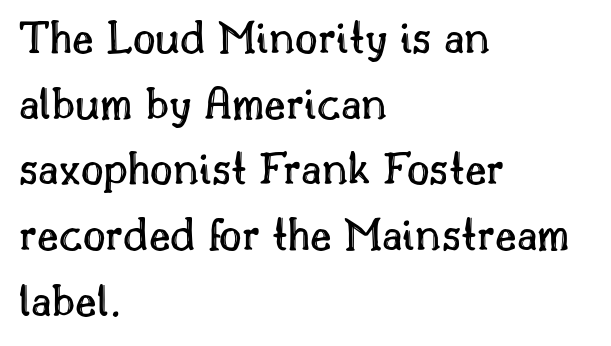
The image shows 49 px text type, upright; set left-aligned, normal line spacing (1.34x), normal letter spacing, not underlined; a small x-height.
